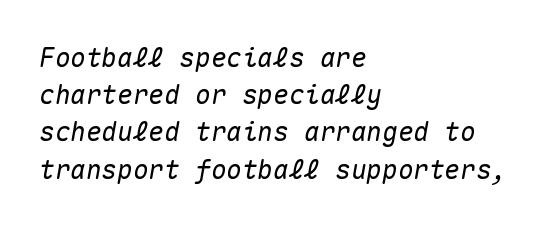
Q: Is the text italic (slanted)? A: Yes, it leans right by about 10 degrees.
Q: Is the text underlined? A: No.
Q: How is the paragraph aligned? A: Left-aligned.
Q: Is the spacing between letters normal or unusually wide? A: Normal.
Q: Is the spacing between lines tight, normal or loose? A: Normal.
